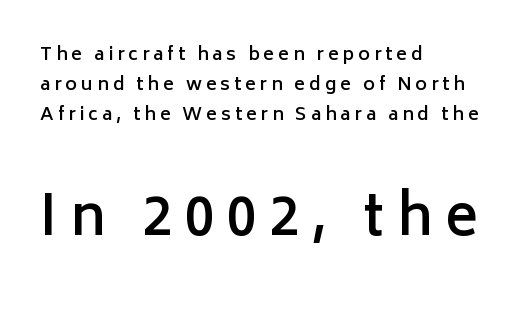
{"serif": "no", "italic": "no", "bold": "semi", "weight": "semibold", "width": "normal", "stroke_contrast": "low", "x_height": "medium", "monospaced": "no", "underline": "no", "align": "left", "line_spacing": "normal", "line_spacing_ratio": 1.66, "letter_spacing": "wide", "letter_spacing_em": 0.22, "larger_block": "second", "size_ratio": 3.06, "glyph_px": 55}
